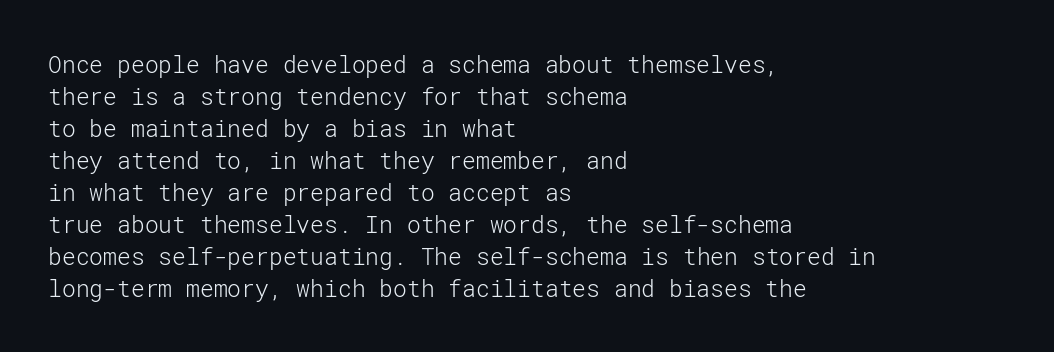
Caption: standard tracking, unaltered. Does the leading feel generous? No, just average. The lines are quadded left. Check the space under the baseline: it is left empty.
